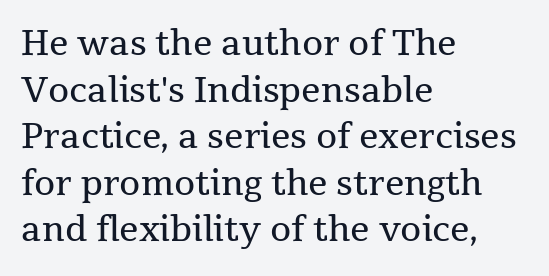
A typesetter would call this zero additional tracking. These lines sit exactly where default settings would place them. Unlike italic type, these characters show no tilt at all. Stem width sits at or under what a default text font uses. Each letter keeps its own natural width here, so spacing adapts to shape.
